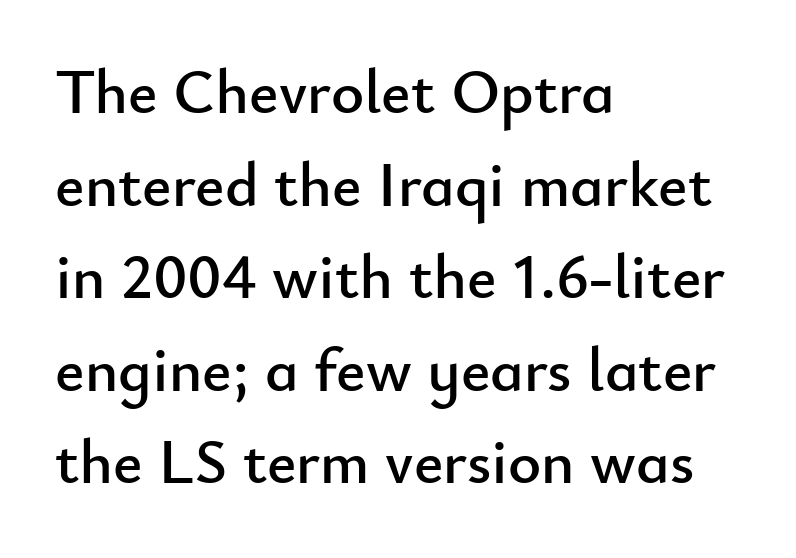
The line texture is even and compact thanks to regular tracking. The space between consecutive lines is moderate. Grotesque or geometric, the face here clearly has no serifs. The text block is weighted toward the left margin, trailing off unevenly rightward. Descenders hang freely into open space.
